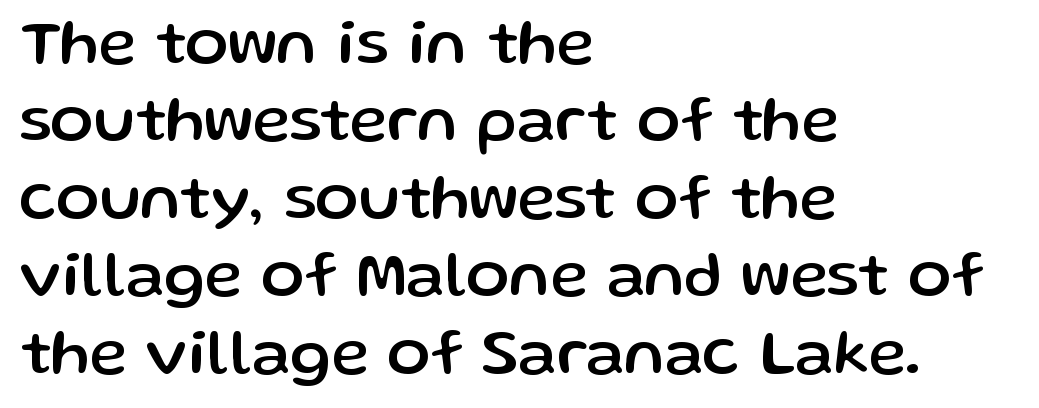
The image shows 64 px sans-serif type, upright; set left-aligned, line spacing 1.21x, normal letter spacing, not underlined; low stroke contrast and a medium x-height.
